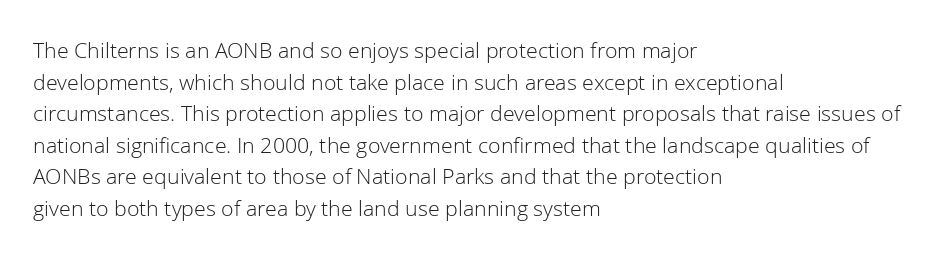
The image shows 23 px text type, upright; set left-aligned, normal line spacing (1.37x), normal letter spacing, not underlined.
